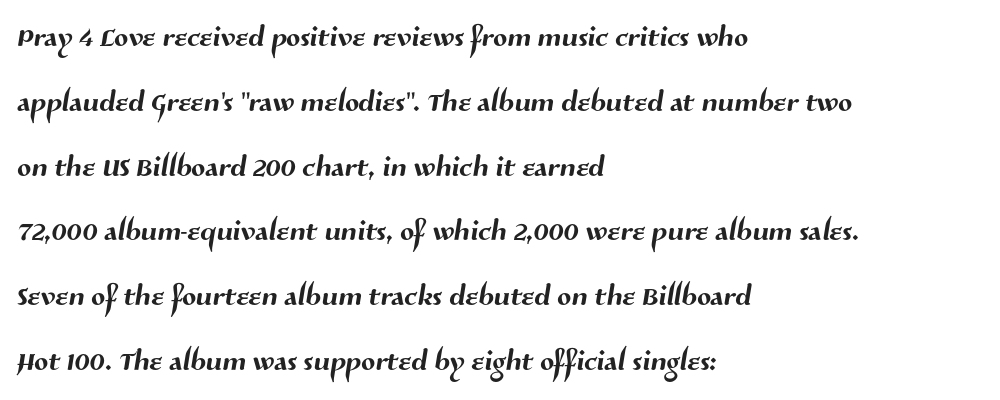
The image shows 41 px sans-serif type; set left-aligned, normal line spacing (1.58x), normal letter spacing, not underlined; medium stroke contrast and a medium x-height.
